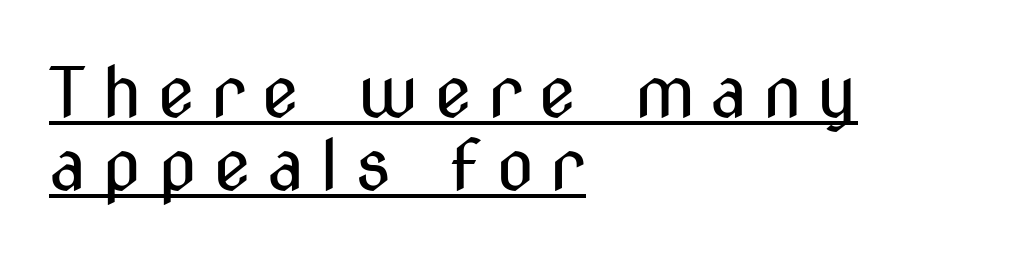
Q: Is the text bold? A: No.
Q: Is the text italic (slanted)? A: No, it is upright.
Q: Is the typeface a serif or a sans-serif typeface? A: Sans-serif.
Q: Is the text underlined? A: Yes.
Q: How is the paragraph aligned? A: Left-aligned.
Q: Is the spacing between letters normal or unusually wide? A: Unusually wide.
Q: Is the spacing between lines tight, normal or loose? A: Tight.
Q: Width (condensed, normal, or wide)? A: Condensed.
Q: Stroke contrast? A: Medium.
Q: x-height? A: Medium.
Q: Monospaced? A: No.
